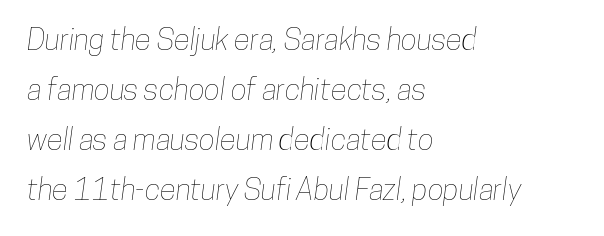
Proportional: the letters do not fall into vertical columns. Decoration check: the copy has no underline. Normally led — the rows are evenly, conventionally spaced. The tracking reads as untouched default to a designer's eye. Alignment: flush left.
